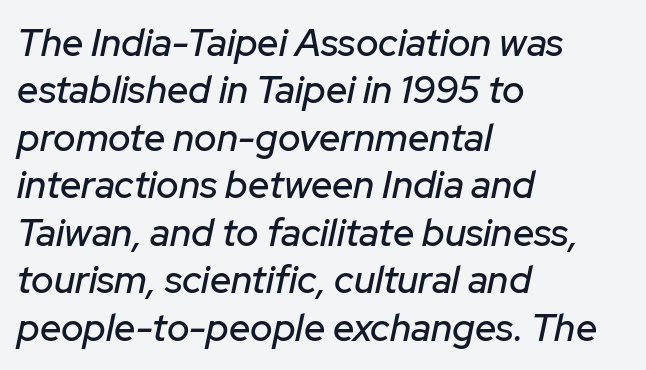
Reading down the block, your eye returns to a fixed left position each line. The baseline area is clear. Looks like regular typesetting: each glyph gets only the width it needs. This sample uses plain, unmodified letter spacing. These lines were composed using italics. A normal amount of white space separates one row of letters from the next.
